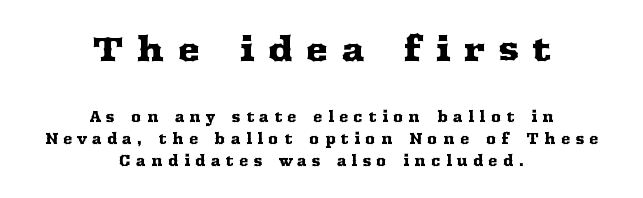
The image shows 34 px wide serif type, upright; set centered, normal line spacing (1.58x), unusually wide letter spacing (+0.38 em), not underlined; the first (top) block is 2.43x larger; medium stroke contrast and a medium x-height.
